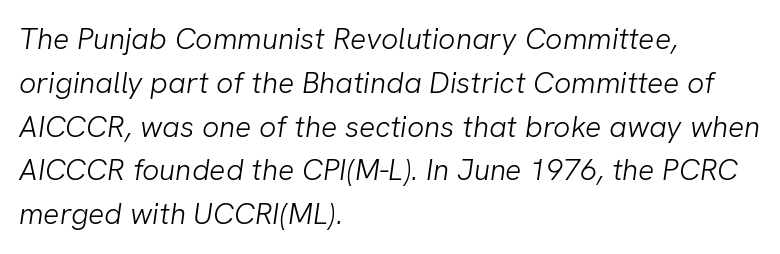
The image shows 30 px light sans-serif type; set left-aligned, normal line spacing (1.46x), normal letter spacing, not underlined; low stroke contrast and a medium x-height.
